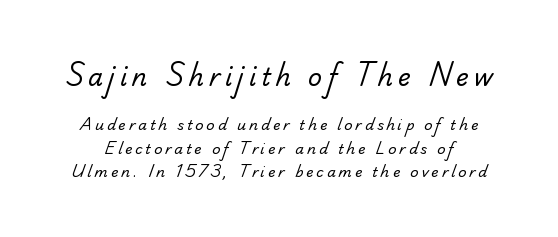
Think standard paragraph weight, or any step lighter than that. The specimen omits any rule beneath the text block's lines. Spacing between characters has been opened up far beyond the box default. Block one is the big one; block two sits smaller underneath. The rendering uses a moderate line-height, typical for paragraphs.
